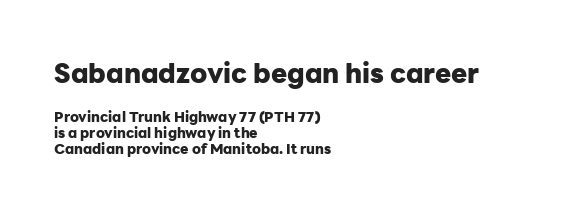
The image shows 27 px bold type, upright; set left-aligned, line spacing 1.16x, normal letter spacing, not underlined; the first (top) block is 1.93x larger.
